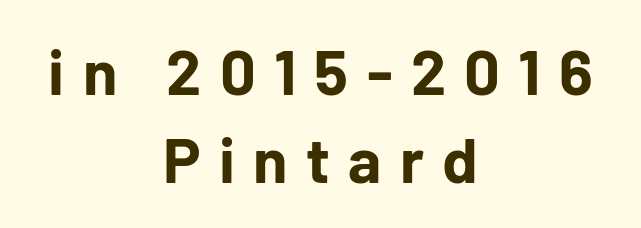
{"serif": "no", "italic": "no", "bold": "yes", "weight": "bold", "width": "normal", "stroke_contrast": "low", "x_height": "medium", "monospaced": "no", "underline": "no", "align": "center", "line_spacing": "normal", "line_spacing_ratio": 1.39, "letter_spacing": "wide", "letter_spacing_em": 0.29, "glyph_px": 63}
